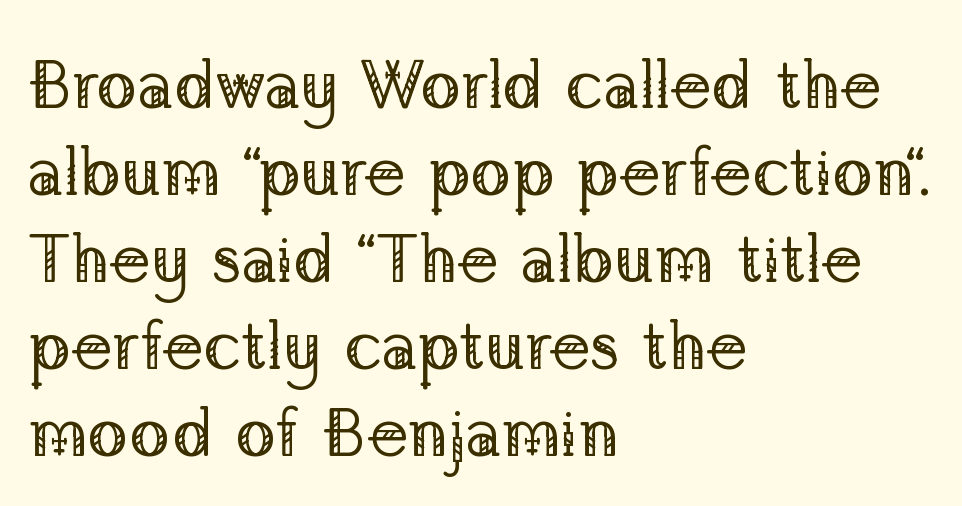
This sample uses plain, unmodified letter spacing. Posture: upright roman. A normal amount of white space separates one row of letters from the next. A bare baseline throughout the passage.
